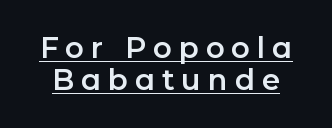
Q: Is the text italic (slanted)? A: No, it is upright.
Q: Is the typeface a serif or a sans-serif typeface? A: Sans-serif.
Q: Is the text underlined? A: Yes.
Q: Is the spacing between letters normal or unusually wide? A: Unusually wide.
Q: Is the spacing between lines tight, normal or loose? A: Tight.
Q: Width (condensed, normal, or wide)? A: Normal.
Q: Stroke contrast? A: Low.
Q: x-height? A: Medium.
Q: Monospaced? A: No.
